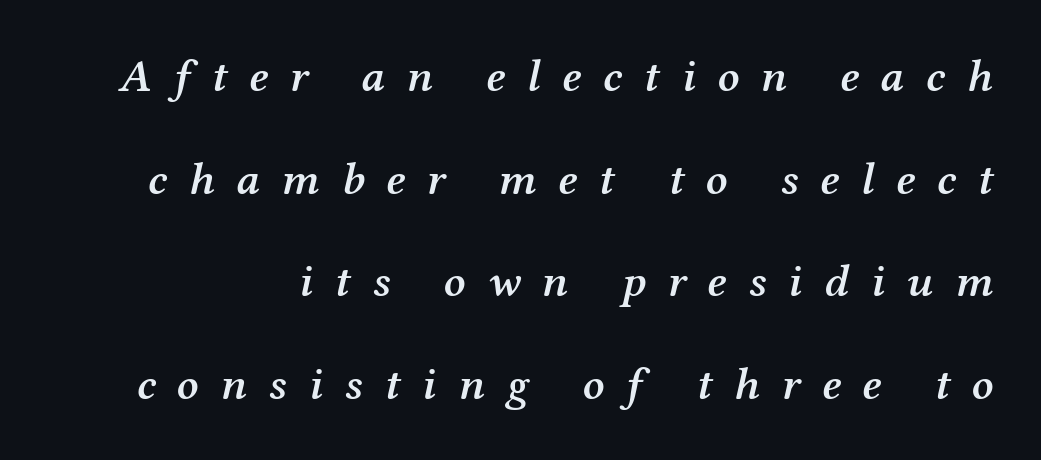
The image shows 46 px semibold serif type, italic (leaning right); set loose line spacing (2.23x), unusually wide letter spacing (+0.47 em), not underlined; medium stroke contrast and a medium x-height.
